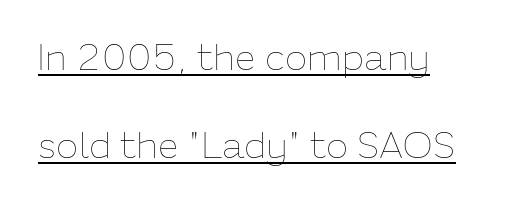
{"italic": "no", "bold": "no", "weight": "thin", "width": "normal", "stroke_contrast": "low", "x_height": "medium", "monospaced": "no", "underline": "yes", "line_spacing": "loose", "line_spacing_ratio": 2.38, "letter_spacing": "normal", "letter_spacing_em": 0.0, "glyph_px": 37}
